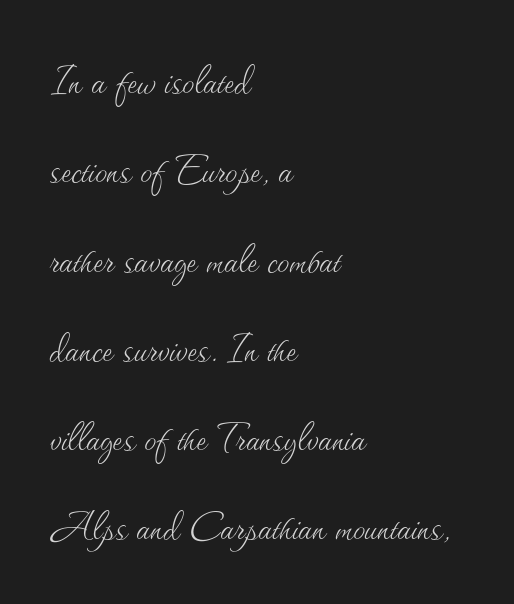
Q: Is the text bold? A: No.
Q: Is the text italic (slanted)? A: Yes.
Q: Is the text underlined? A: No.
Q: How is the paragraph aligned? A: Left-aligned.
Q: Is the spacing between letters normal or unusually wide? A: Normal.
Q: Width (condensed, normal, or wide)? A: Normal.
Q: Stroke contrast? A: Medium.
Q: x-height? A: Small.
Q: Monospaced? A: No.
